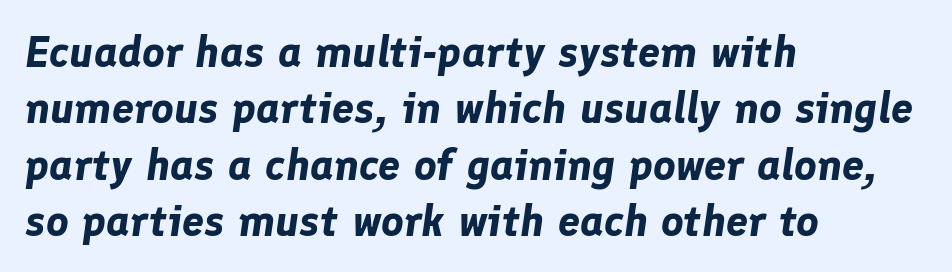
The paragraph has a hard left edge and a soft right edge. A normal amount of white space separates one row of letters from the next. I'd describe the lettering as bold — thick and assertive. Rendered with sloped, italic letterforms.
